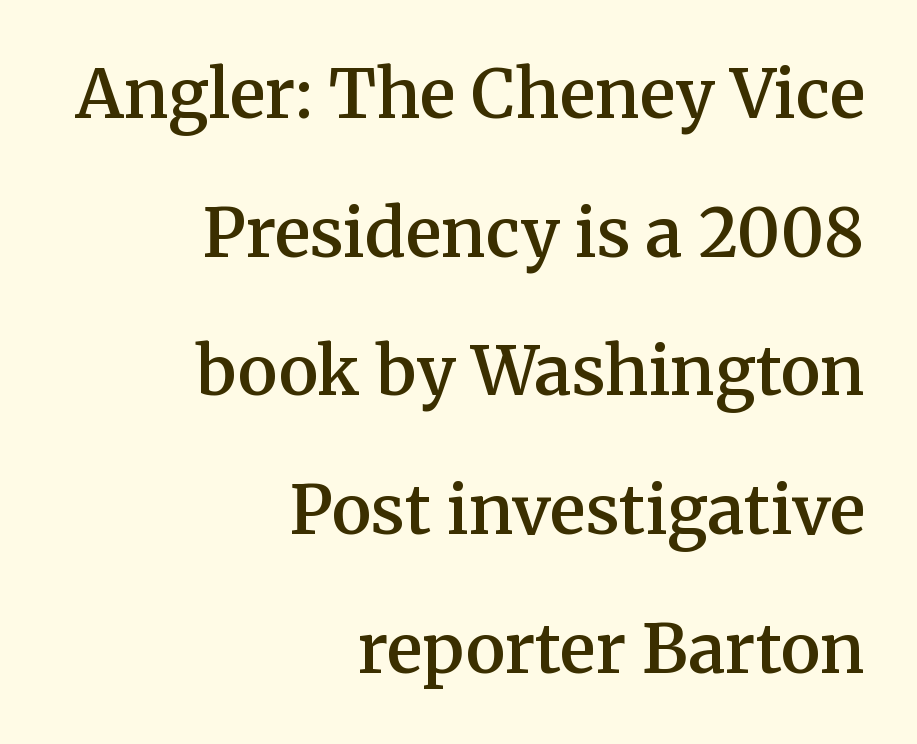
The image shows 67 px semibold serif type, upright; set right-aligned, loose line spacing (2.07x), normal letter spacing, not underlined; medium stroke contrast and a medium x-height.
